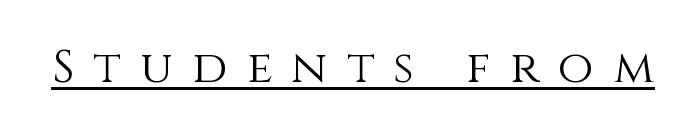
The passage shown has open, widely tracked lettering throughout. The face used here is proportionally spaced, like ordinary book or web type. The rendered words wear a rule along their underside. Posture: straight, roman, zero tilt. The letterforms sit at book weight or below.
